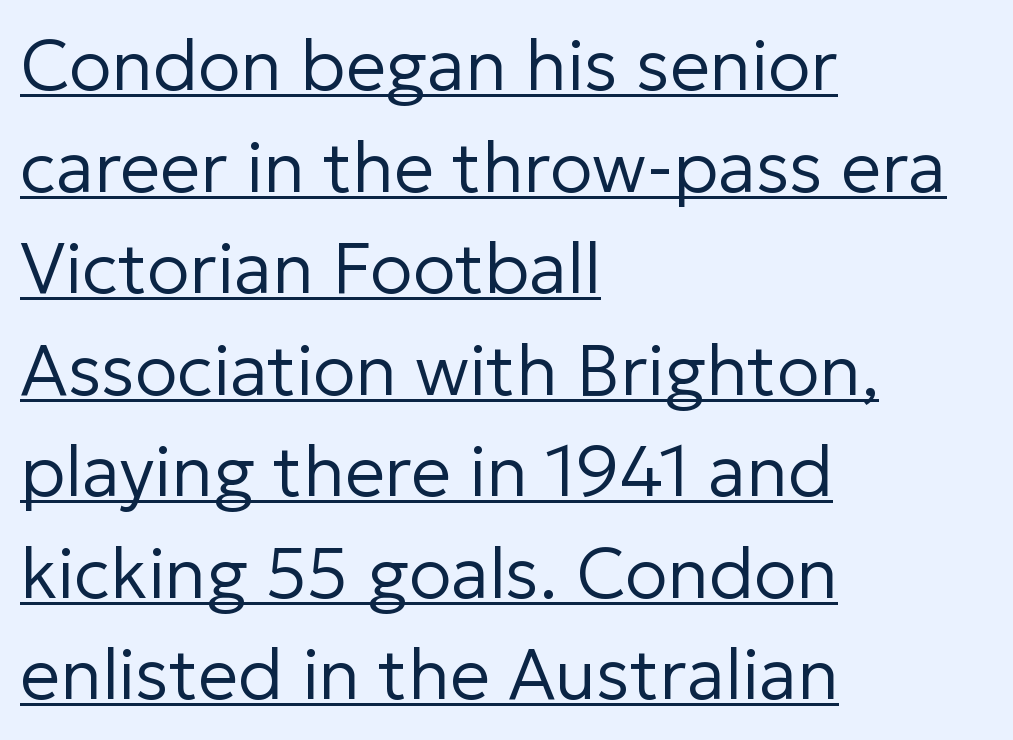
Q: Is the text bold? A: No.
Q: Is the text italic (slanted)? A: No, it is upright.
Q: Is the typeface a serif or a sans-serif typeface? A: Sans-serif.
Q: Is the text underlined? A: Yes.
Q: How is the paragraph aligned? A: Left-aligned.
Q: Is the spacing between letters normal or unusually wide? A: Normal.
Q: Is the spacing between lines tight, normal or loose? A: Normal.
Q: Width (condensed, normal, or wide)? A: Normal.
Q: Stroke contrast? A: Low.
Q: x-height? A: Medium.
Q: Monospaced? A: No.
